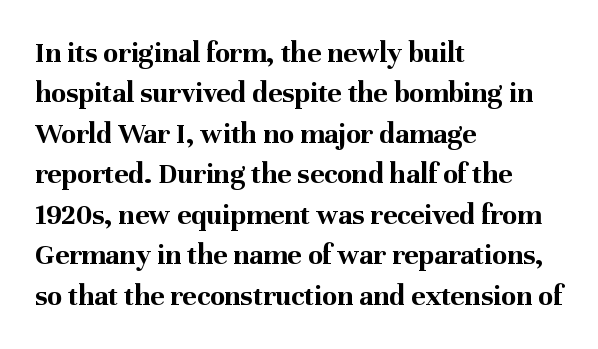
Q: Is the text bold? A: Yes.
Q: Is the text italic (slanted)? A: No, it is upright.
Q: Is the typeface a serif or a sans-serif typeface? A: Serif.
Q: Is the text underlined? A: No.
Q: How is the paragraph aligned? A: Left-aligned.
Q: Is the spacing between letters normal or unusually wide? A: Normal.
Q: Is the spacing between lines tight, normal or loose? A: Normal.
Q: Width (condensed, normal, or wide)? A: Normal.
Q: Stroke contrast? A: Medium.
Q: x-height? A: Medium.
Q: Monospaced? A: No.
